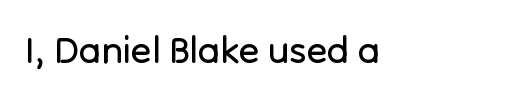
Font category for this specimen: sans-serif. On a weight scale, this lands at 450 or below. The line texture is even and compact thanks to regular tracking. Characters remain perfectly vertical along every line. Unmarked baselines from the first word to the last.
